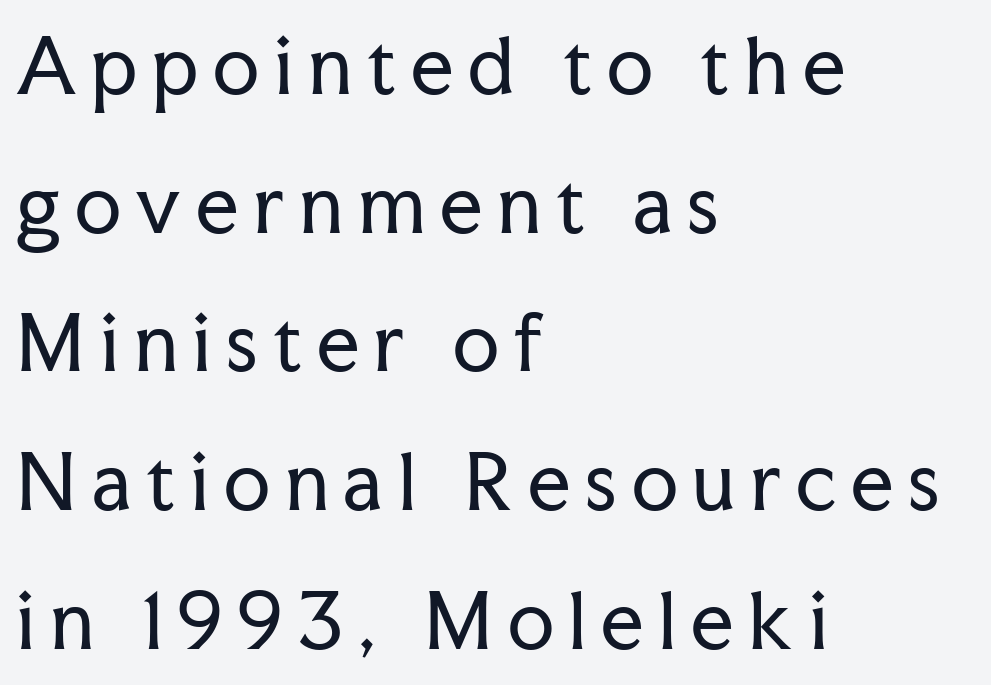
The typeface chosen for these lines features serifs. Italic? Not at all — the glyphs are vertical. The rendering uses natural spacing where letterforms have individual widths. This reads as an unemphasized weight, regular at the heaviest.
